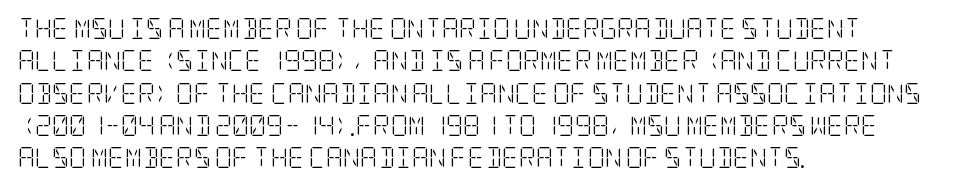
Words float on clear page, feet unadorned. Letters have the restrained weight of plain body copy at most. Horizontal alignment here is leftward, the default for most running prose. Whoever set this chose a conventional vertical rhythm. This sample uses an upright cut, with every glyph sitting square on the baseline.
